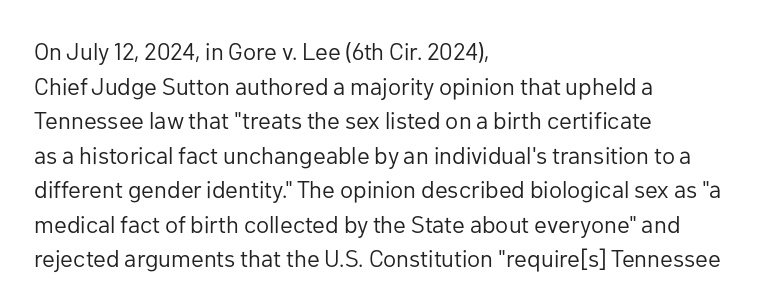
The image shows 24 px text type, upright; set left-aligned, normal line spacing (1.44x), normal letter spacing, not underlined.
